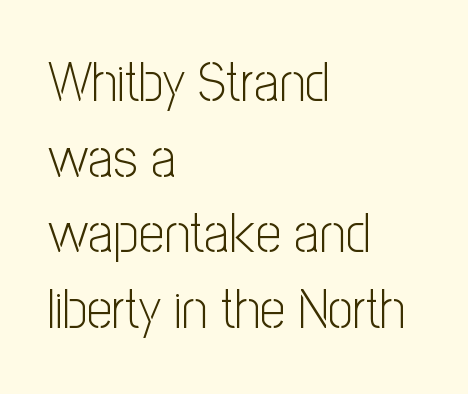
What stands out about the letter spacing? Nothing — it is the standard amount. Proportional: the letters do not fall into vertical columns. This rendering employs a face without finishing strokes, i.e., a sans-serif. The cut favours lightness, reaching ordinary text weight at its darkest. The lines sit at an ordinary, default distance from one another. The type sits square on the baseline with zero lean.
